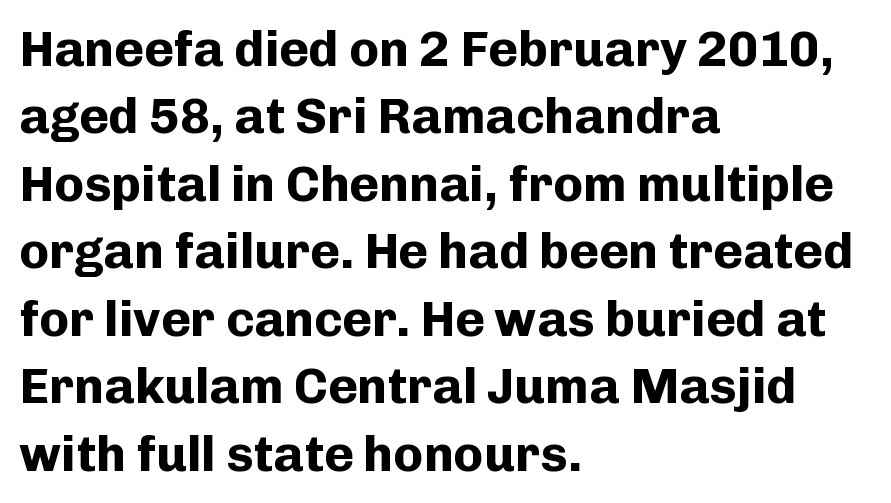
Q: Is the text bold? A: Yes.
Q: Is the text italic (slanted)? A: No, it is upright.
Q: Is the typeface a serif or a sans-serif typeface? A: Sans-serif.
Q: Is the text underlined? A: No.
Q: How is the paragraph aligned? A: Left-aligned.
Q: Is the spacing between letters normal or unusually wide? A: Normal.
Q: Is the spacing between lines tight, normal or loose? A: Normal.
Q: Width (condensed, normal, or wide)? A: Normal.
Q: Stroke contrast? A: Low.
Q: x-height? A: Medium.
Q: Monospaced? A: No.
